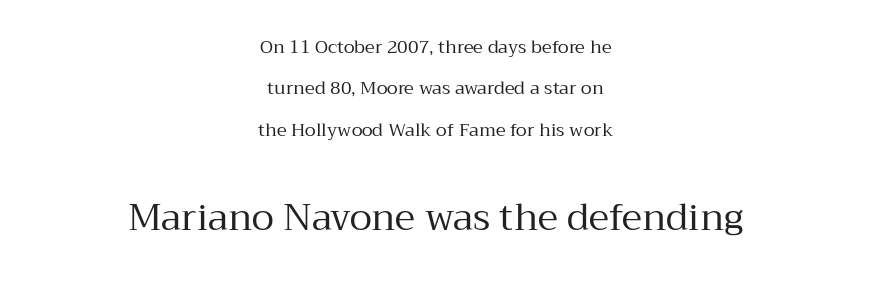
Q: Is the text bold? A: No.
Q: Is the text italic (slanted)? A: No, it is upright.
Q: Is the typeface a serif or a sans-serif typeface? A: Serif.
Q: Is the text underlined? A: No.
Q: How is the paragraph aligned? A: Centered.
Q: Is the spacing between letters normal or unusually wide? A: Normal.
Q: Is the spacing between lines tight, normal or loose? A: Loose.
Q: Which block of text is set in a larger size, the first (top) or the second (bottom)? A: The second (bottom) one.
Q: Width (condensed, normal, or wide)? A: Normal.
Q: Stroke contrast? A: Medium.
Q: x-height? A: Medium.
Q: Monospaced? A: No.
